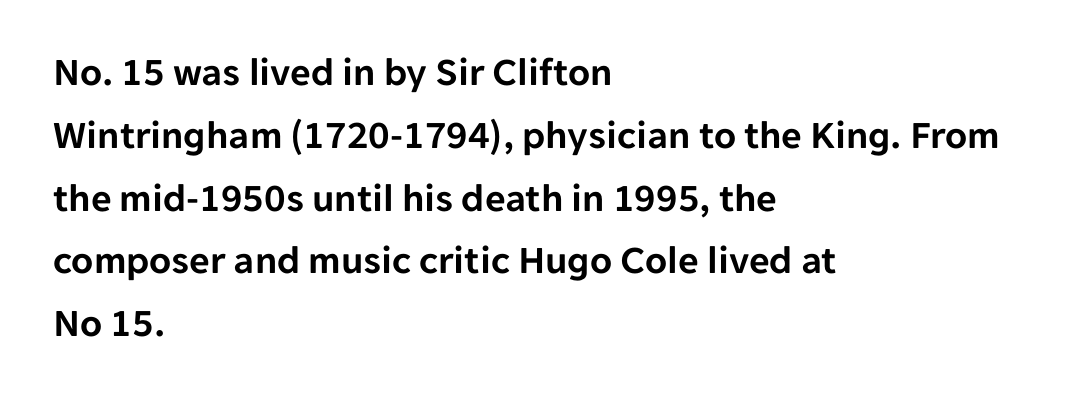
{"serif": "no", "italic": "no", "width": "normal", "stroke_contrast": "low", "x_height": "medium", "monospaced": "no", "underline": "no", "align": "left", "line_spacing": "normal", "line_spacing_ratio": 1.57, "letter_spacing": "normal", "letter_spacing_em": 0.0, "glyph_px": 40}
